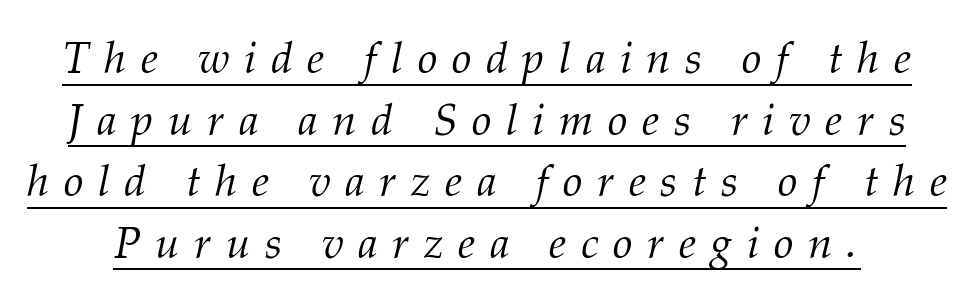
The image shows 44 px light serif type, italic (leaning right); set normal line spacing (1.4x), unusually wide letter spacing (+0.33 em), underlined; medium stroke contrast and a medium x-height.
